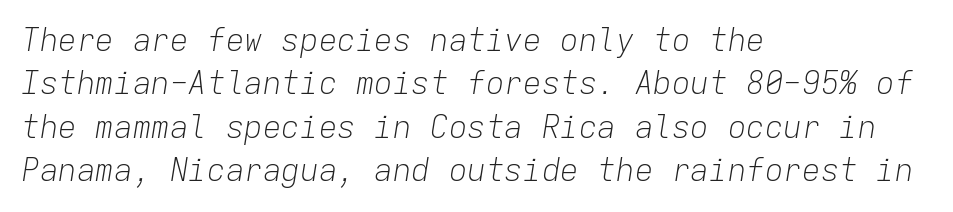
What's the leading like? Ordinary, nothing unusual. No extra ink here — the face is not bold. The passage shown is typed in a monospace face where columns stay perfectly aligned. Characters follow at the spacing the type designer built in. Would a proofreader flag this as italicized? Yes.
